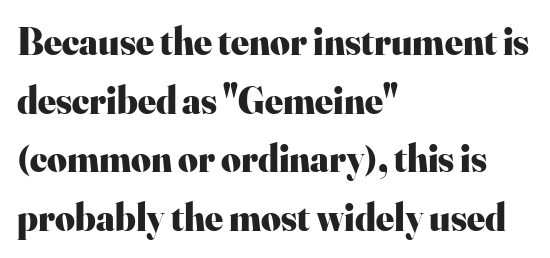
The image shows 38 px heavy serif type, upright; set left-aligned, normal line spacing (1.54x), normal letter spacing, not underlined; high stroke contrast and a small x-height.
